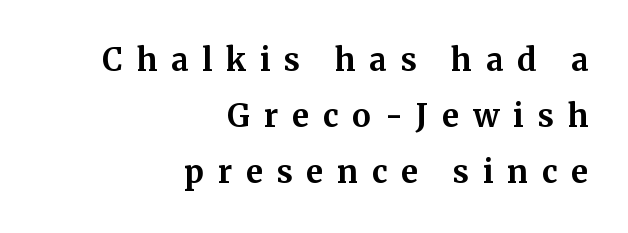
{"serif": "yes", "italic": "no", "bold": "yes", "weight": "bold", "width": "normal", "stroke_contrast": "medium", "x_height": "medium", "monospaced": "no", "underline": "no", "align": "right", "line_spacing_ratio": 1.81, "letter_spacing": "wide", "letter_spacing_em": 0.45, "glyph_px": 31}
